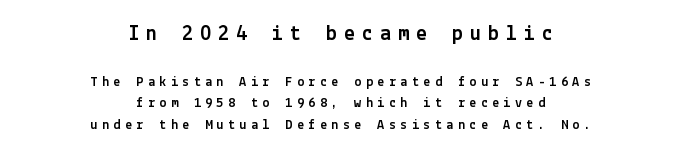
The image shows 22 px text type, upright; set centered, normal line spacing (1.55x), unusually wide letter spacing (+0.32 em), not underlined; the first (top) block is 1.57x larger.
